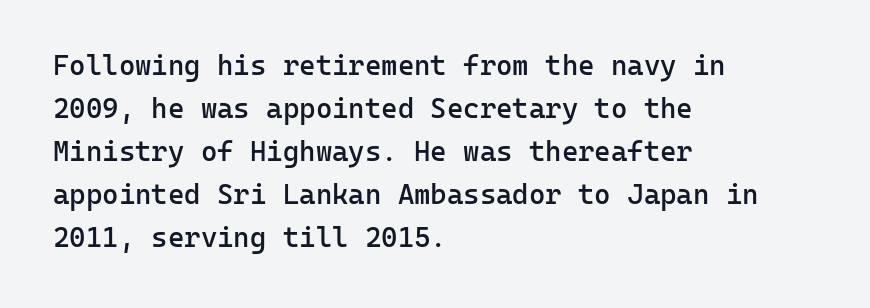
The image shows 28 px semibold sans-serif type, upright, monospaced; set left-aligned, normal line spacing (1.54x), normal letter spacing, not underlined; low stroke contrast and a medium x-height.
